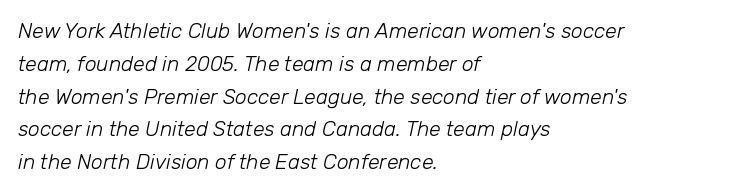
These glyphs show unthickened strokes, regular width or finer. Slant detected: the letters are inclined. Any mark beneath the type? The region is blank. Vertical spacing — default. A student would call this left alignment; a typographer would say flush left, rag right. Here the glyphs are tracked normally, forming tight word shapes.
